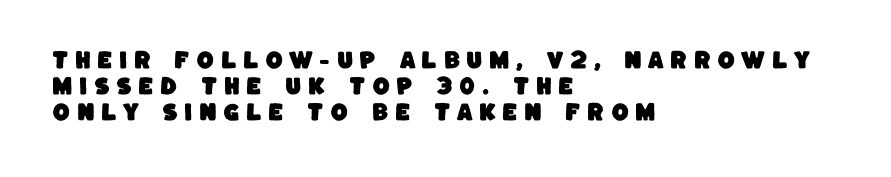
Q: Is the text underlined? A: No.
Q: How is the paragraph aligned? A: Left-aligned.
Q: Is the spacing between letters normal or unusually wide? A: Unusually wide.
Q: Is the spacing between lines tight, normal or loose? A: Normal.
